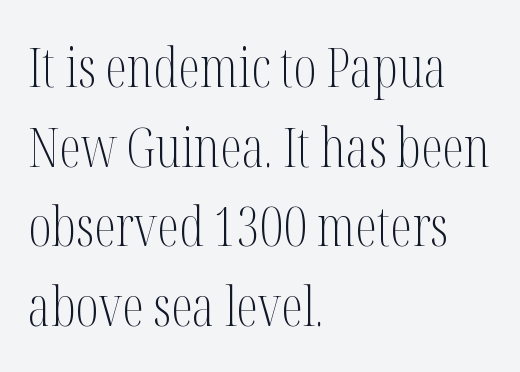
This sample uses plain, unmodified letter spacing. Tall strokes in this sample are plumb rather than angled. Visually the block forms a straight wall on the left and a jagged coastline on the right. Weight class: somewhere from thin through regular.
